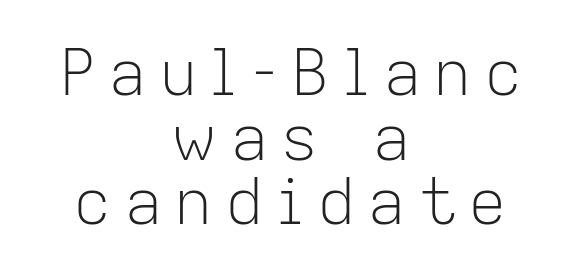
Q: Is the text bold? A: No.
Q: Is the text italic (slanted)? A: No, it is upright.
Q: Is the typeface a serif or a sans-serif typeface? A: Sans-serif.
Q: Is the text underlined? A: No.
Q: How is the paragraph aligned? A: Centered.
Q: Is the spacing between lines tight, normal or loose? A: Tight.
Q: Width (condensed, normal, or wide)? A: Normal.
Q: Stroke contrast? A: Low.
Q: x-height? A: Medium.
Q: Monospaced? A: No.
